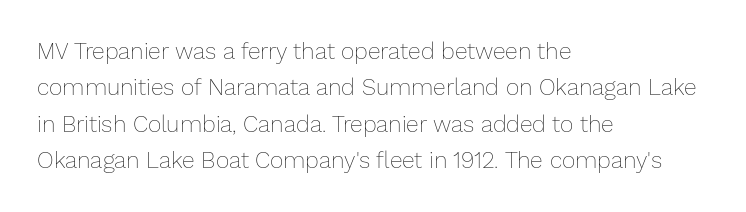
The image shows 23 px text type, upright; set left-aligned, normal line spacing (1.58x), normal letter spacing, not underlined.
